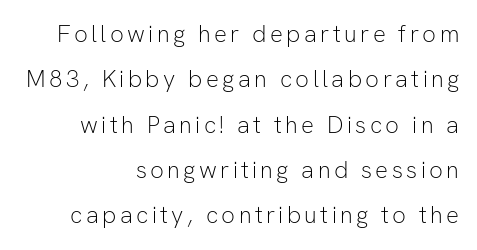
The image shows 24 px text type, upright; set right-aligned, line spacing 1.89x, not underlined.
